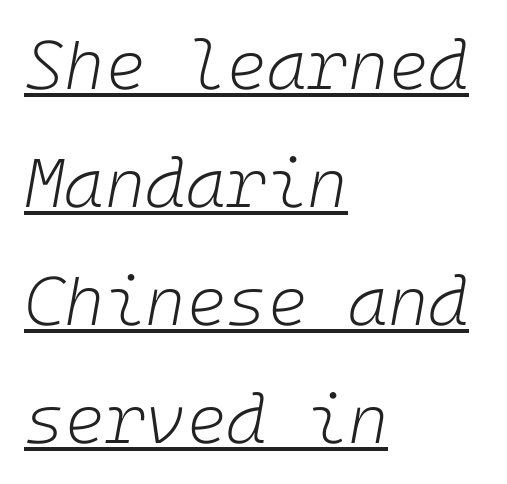
The glyphs are accompanied by a horizontal stroke just below them. Tracking value appears to be zero — textbook default spacing. The letters are slanted; this is an italic face. These lines stack with their left ends in a neat column.
